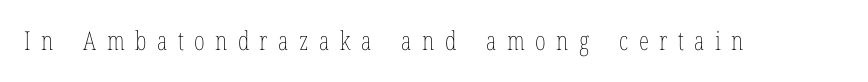
{"italic": "no", "bold": "no", "underline": "no", "letter_spacing": "wide", "letter_spacing_em": 0.4, "glyph_px": 26}
